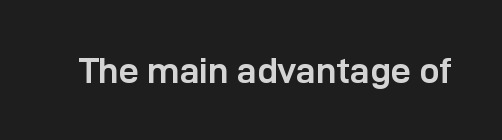
{"serif": "no", "italic": "no", "bold": "yes", "weight": "semibold", "width": "normal", "stroke_contrast": "low", "x_height": "medium", "monospaced": "no", "underline": "no", "letter_spacing": "normal", "letter_spacing_em": 0.0, "glyph_px": 36}
